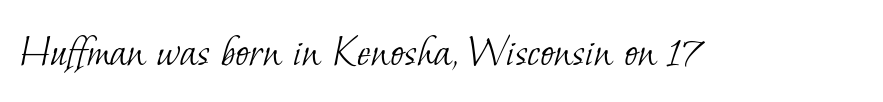
The image shows 47 px light serif type; set normal letter spacing, not underlined; low stroke contrast and a small x-height.
